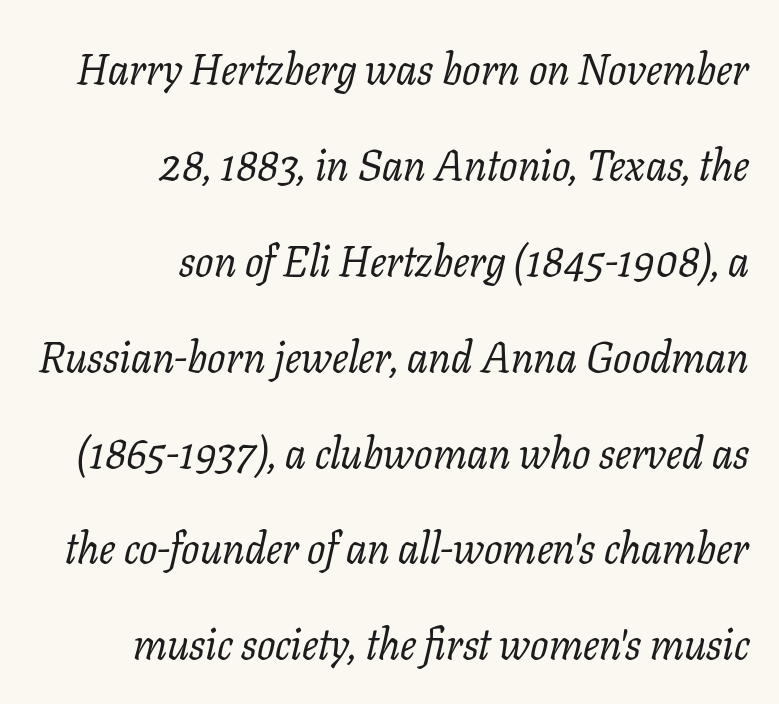
The image shows 43 px regular-weight serif type, italic (leaning right); set right-aligned, loose line spacing (2.23x), normal letter spacing, not underlined; low stroke contrast and a medium x-height.
